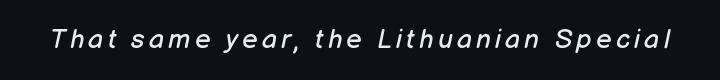
Q: Is the text bold? A: No.
Q: Is the text italic (slanted)? A: Yes, it leans right by about 12 degrees.
Q: Is the text underlined? A: No.
